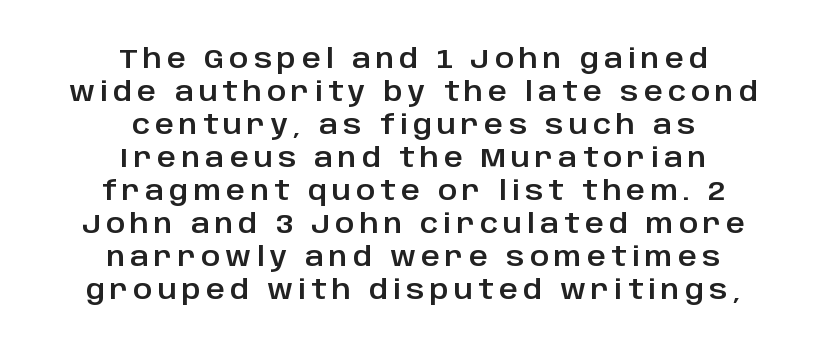
{"italic": "no", "underline": "no", "align": "center", "line_spacing": "normal", "line_spacing_ratio": 1.27, "letter_spacing": "wide", "letter_spacing_em": 0.2, "glyph_px": 26}
